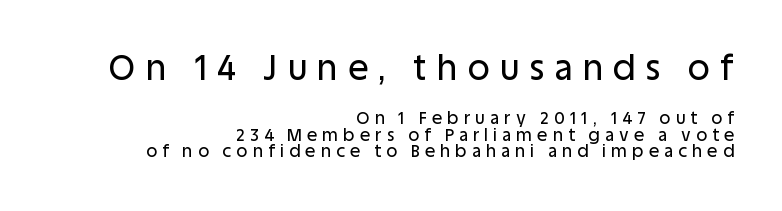
Q: Is the text italic (slanted)? A: No, it is upright.
Q: Is the typeface a serif or a sans-serif typeface? A: Sans-serif.
Q: Is the text underlined? A: No.
Q: How is the paragraph aligned? A: Right-aligned.
Q: Is the spacing between letters normal or unusually wide? A: Unusually wide.
Q: Is the spacing between lines tight, normal or loose? A: Tight.
Q: Which block of text is set in a larger size, the first (top) or the second (bottom)? A: The first (top) one.
Q: Width (condensed, normal, or wide)? A: Normal.
Q: Stroke contrast? A: Low.
Q: x-height? A: Large.
Q: Monospaced? A: No.
